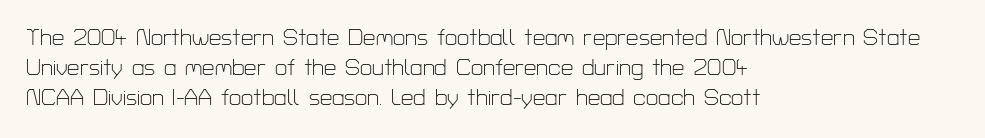
The letterforms sit shoulder to shoulder at normal distance. The space directly below the letters is spotless. Counters stay open thanks to moderate or lighter strokes. The vertical gap from one line to the next is medium. Ascenders rise straight up at ninety degrees. The ragged edge is on the right, which tells us the setting is flush left.
